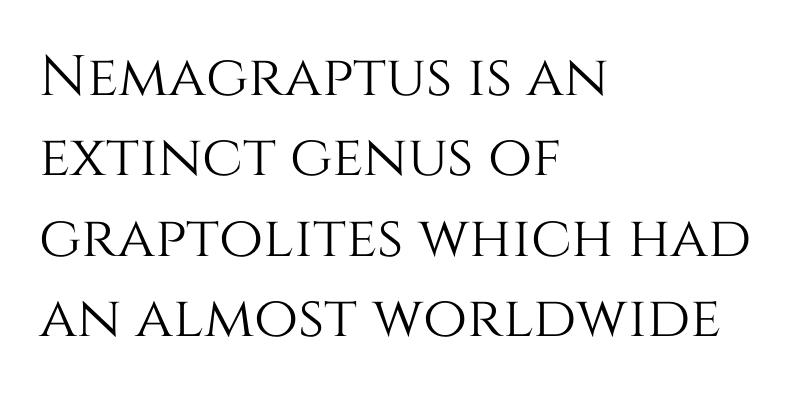
The image shows 57 px text type, upright; set left-aligned, normal line spacing (1.41x), normal letter spacing, not underlined; medium stroke contrast and a large x-height.
